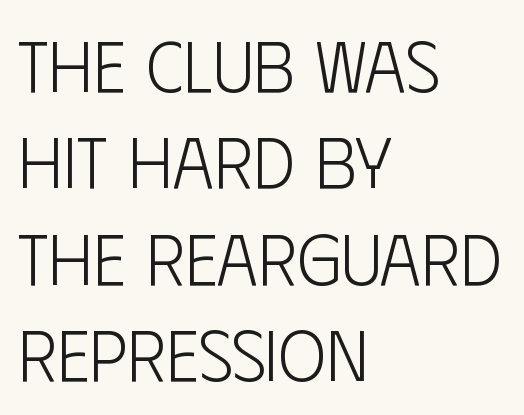
Q: Is the text bold? A: No.
Q: Is the text italic (slanted)? A: No, it is upright.
Q: Is the typeface a serif or a sans-serif typeface? A: Sans-serif.
Q: Is the text underlined? A: No.
Q: How is the paragraph aligned? A: Left-aligned.
Q: Is the spacing between letters normal or unusually wide? A: Normal.
Q: Is the spacing between lines tight, normal or loose? A: Normal.
Q: Width (condensed, normal, or wide)? A: Condensed.
Q: Stroke contrast? A: Low.
Q: x-height? A: Large.
Q: Monospaced? A: No.
